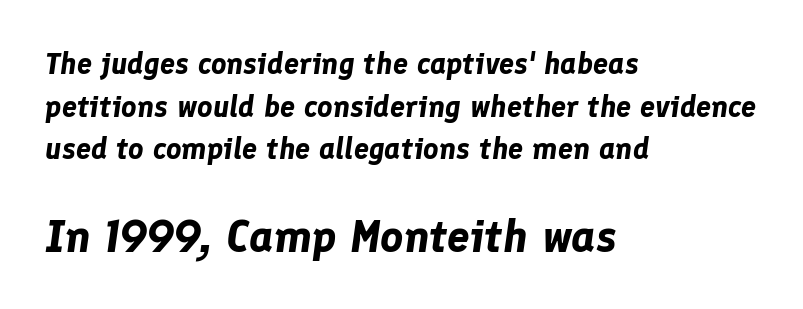
{"italic": "yes", "lean": "right", "slant_degrees": 8, "bold": "yes", "weight": "bold", "width": "normal", "stroke_contrast": "low", "x_height": "medium", "monospaced": "no", "underline": "no", "align": "left", "line_spacing": "normal", "line_spacing_ratio": 1.42, "letter_spacing": "normal", "letter_spacing_em": 0.0, "larger_block": "second", "size_ratio": 1.5, "glyph_px": 45}
